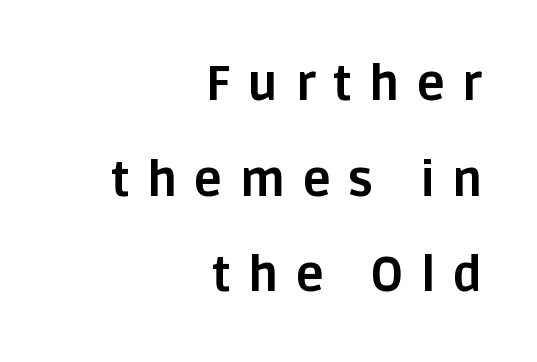
The image shows 48 px bold sans-serif type, upright; set right-aligned, loose line spacing (1.99x), unusually wide letter spacing (+0.36 em), not underlined; low stroke contrast and a large x-height.
